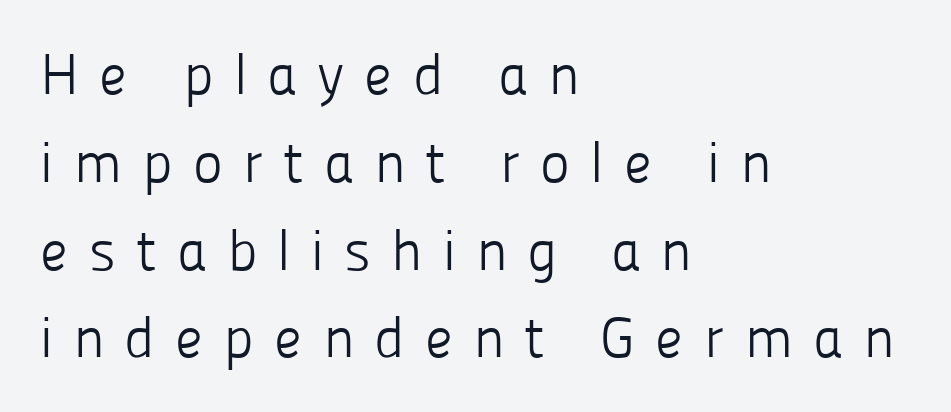
Q: Is the text bold? A: No.
Q: Is the text italic (slanted)? A: No, it is upright.
Q: Is the typeface a serif or a sans-serif typeface? A: Sans-serif.
Q: Is the text underlined? A: No.
Q: How is the paragraph aligned? A: Left-aligned.
Q: Is the spacing between letters normal or unusually wide? A: Unusually wide.
Q: Is the spacing between lines tight, normal or loose? A: Normal.
Q: Width (condensed, normal, or wide)? A: Normal.
Q: Stroke contrast? A: Low.
Q: x-height? A: Medium.
Q: Monospaced? A: No.
